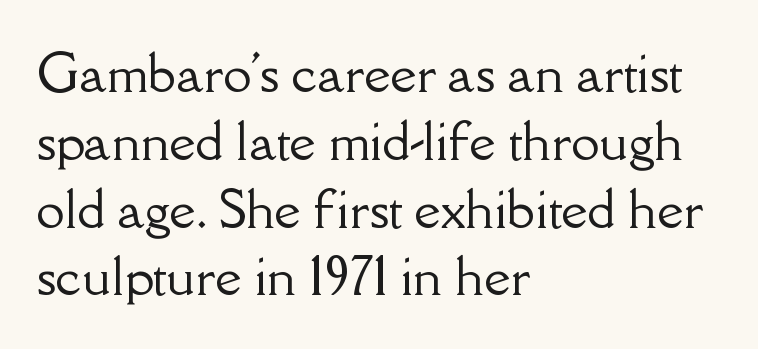
Q: Is the text italic (slanted)? A: No, it is upright.
Q: Is the typeface a serif or a sans-serif typeface? A: Serif.
Q: Is the text underlined? A: No.
Q: How is the paragraph aligned? A: Left-aligned.
Q: Is the spacing between letters normal or unusually wide? A: Normal.
Q: Is the spacing between lines tight, normal or loose? A: Normal.
Q: Width (condensed, normal, or wide)? A: Normal.
Q: Stroke contrast? A: Low.
Q: x-height? A: Small.
Q: Monospaced? A: No.
